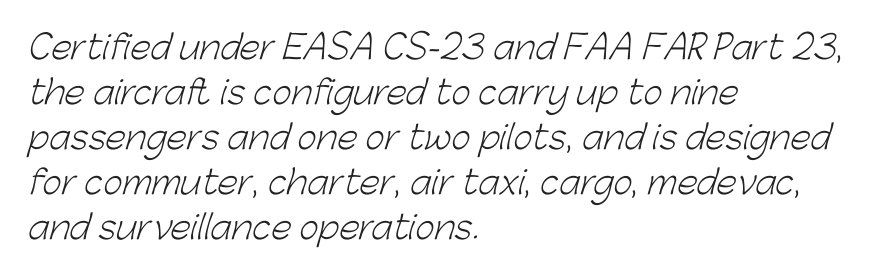
Q: Is the text bold? A: No.
Q: Is the typeface a serif or a sans-serif typeface? A: Sans-serif.
Q: Is the text underlined? A: No.
Q: How is the paragraph aligned? A: Left-aligned.
Q: Is the spacing between letters normal or unusually wide? A: Normal.
Q: Is the spacing between lines tight, normal or loose? A: Normal.
Q: Width (condensed, normal, or wide)? A: Normal.
Q: Stroke contrast? A: Low.
Q: x-height? A: Medium.
Q: Monospaced? A: No.
